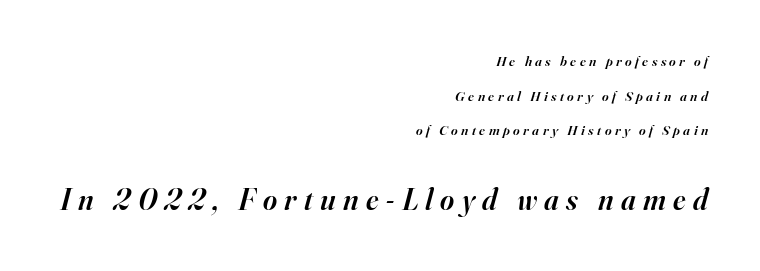
Q: Is the text bold? A: Semi-bold.
Q: Is the text italic (slanted)? A: Yes, it leans right by about 16 degrees.
Q: Is the typeface a serif or a sans-serif typeface? A: Serif.
Q: Is the text underlined? A: No.
Q: How is the paragraph aligned? A: Right-aligned.
Q: Is the spacing between letters normal or unusually wide? A: Unusually wide.
Q: Is the spacing between lines tight, normal or loose? A: Loose.
Q: Which block of text is set in a larger size, the first (top) or the second (bottom)? A: The second (bottom) one.
Q: Width (condensed, normal, or wide)? A: Normal.
Q: Stroke contrast? A: High.
Q: x-height? A: Small.
Q: Monospaced? A: No.
